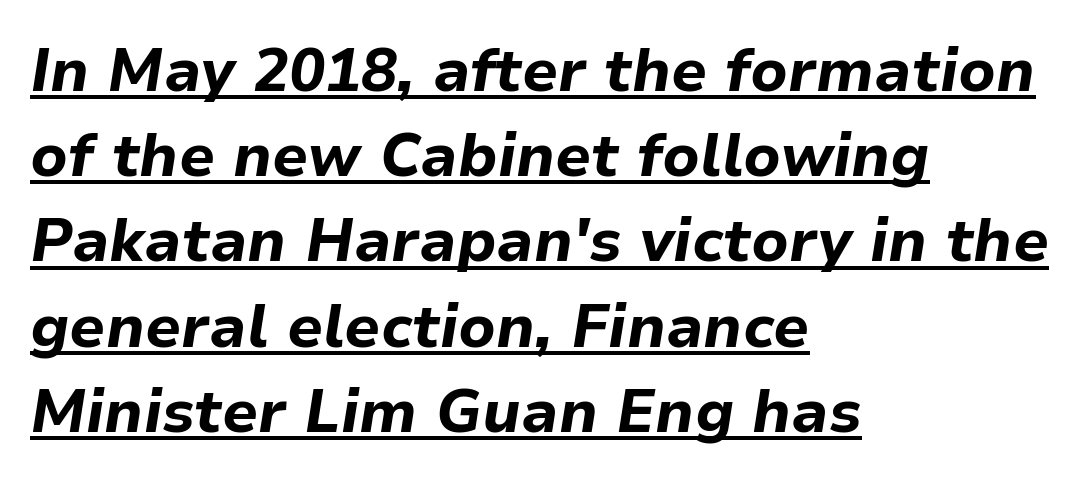
The space between consecutive lines is moderate. Has an underline been added? It has. It's the slanting kind of type. Each letter keeps its own natural width here, so spacing adapts to shape. Heavy, bold letterforms.
